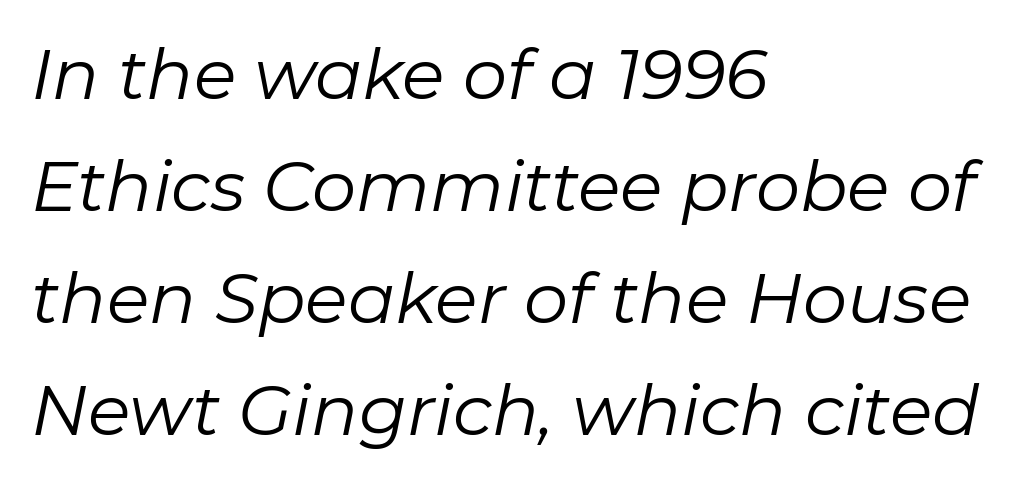
Q: Is the text bold? A: No.
Q: Is the text italic (slanted)? A: Yes, it leans right by about 11 degrees.
Q: Is the text underlined? A: No.
Q: How is the paragraph aligned? A: Left-aligned.
Q: Is the spacing between letters normal or unusually wide? A: Normal.
Q: Is the spacing between lines tight, normal or loose? A: Normal.
Q: Width (condensed, normal, or wide)? A: Normal.
Q: Stroke contrast? A: Low.
Q: x-height? A: Medium.
Q: Monospaced? A: No.
